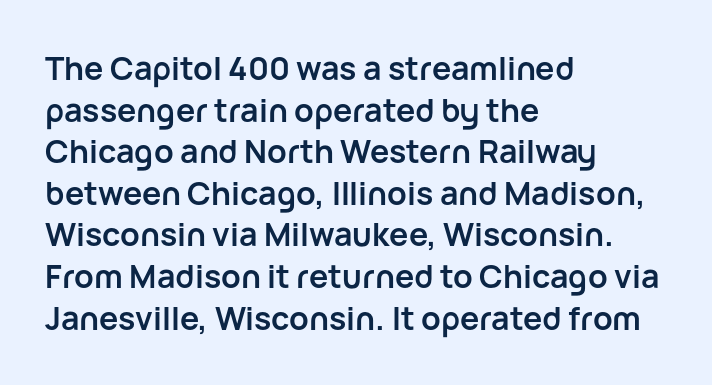
The passage shown is typed in a proportional face where columns would drift. The letters stand upright; this is a roman face. You could call the tracking neutral — neither tight nor loose. The text block is weighted toward the left margin, trailing off unevenly rightward. Each new line begins a customary step beneath the previous one. The glyphs are unaccompanied by any horizontal stroke below them.
